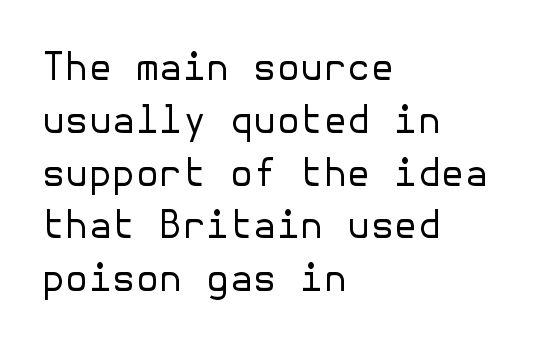
Q: Is the text bold? A: No.
Q: Is the text italic (slanted)? A: No, it is upright.
Q: Is the typeface a serif or a sans-serif typeface? A: Sans-serif.
Q: Is the text underlined? A: No.
Q: How is the paragraph aligned? A: Left-aligned.
Q: Is the spacing between letters normal or unusually wide? A: Normal.
Q: Is the spacing between lines tight, normal or loose? A: Normal.
Q: Width (condensed, normal, or wide)? A: Normal.
Q: Stroke contrast? A: Low.
Q: x-height? A: Medium.
